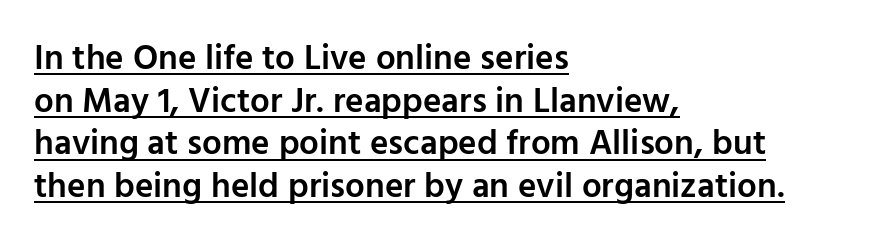
{"serif": "no", "italic": "no", "bold": "semi", "weight": "semibold", "width": "normal", "stroke_contrast": "low", "x_height": "medium", "monospaced": "no", "underline": "yes", "align": "left", "line_spacing_ratio": 1.22, "letter_spacing": "normal", "letter_spacing_em": 0.0, "glyph_px": 35}
